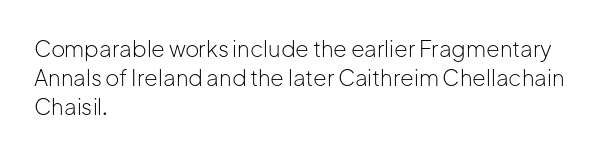
No extra ink here — the face is not bold. The ragged edge is on the right, which tells us the setting is flush left. Decoration check: the copy has no underline. Between one letter and the next there's only the usual sliver of space. No italicization has been applied; the sample stays upright. Successive baselines arrive at the customary interval.
